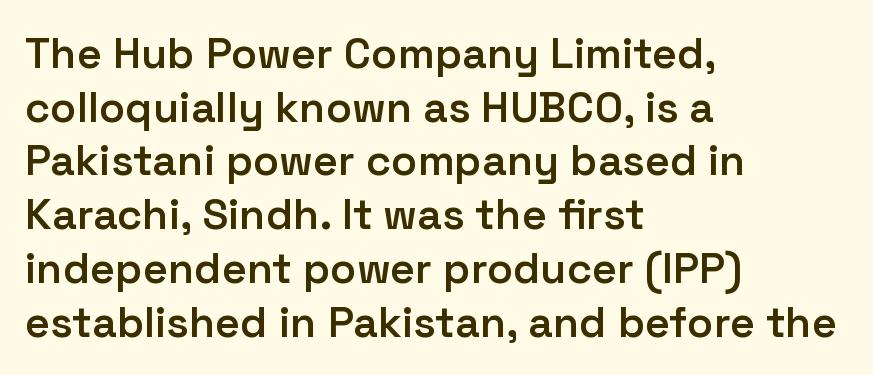
{"serif": "no", "italic": "no", "bold": "semi", "weight": "semibold", "width": "normal", "stroke_contrast": "low", "x_height": "medium", "monospaced": "no", "underline": "no", "align": "left", "line_spacing": "normal", "line_spacing_ratio": 1.25, "letter_spacing": "normal", "letter_spacing_em": 0.0, "glyph_px": 43}
